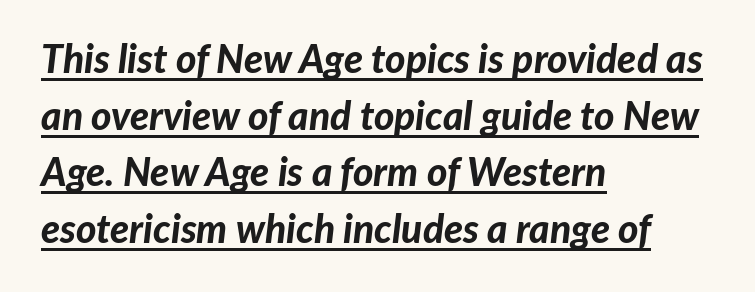
Underlined type. You'd pick this weight for a headline — it's a proper bold. The face used here is proportionally spaced, like ordinary book or web type. If you measured baseline to baseline, you'd find a middling distance. The passage shown leans; its letterforms are oblique.
